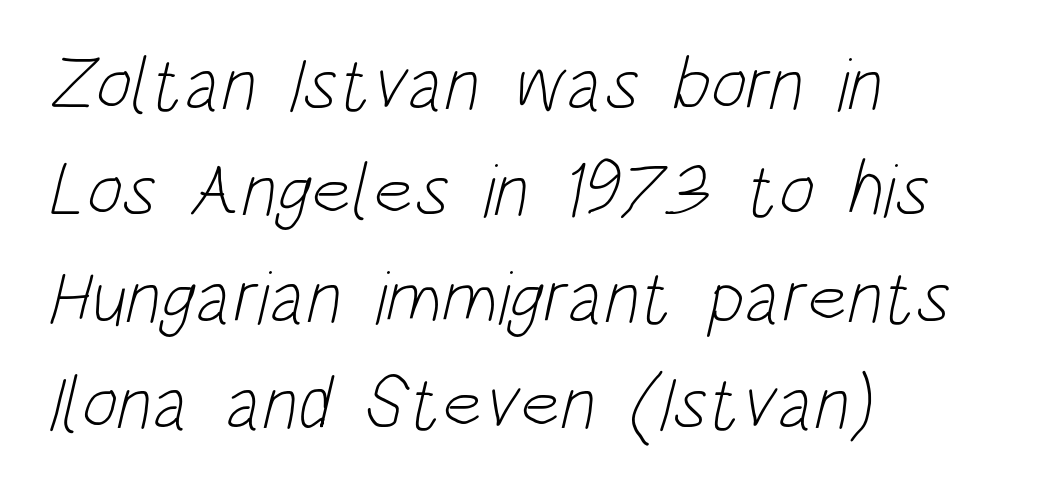
The image shows 76 px light, condensed sans-serif type; set left-aligned, normal line spacing (1.4x), normal letter spacing, not underlined; low stroke contrast and a large x-height.
